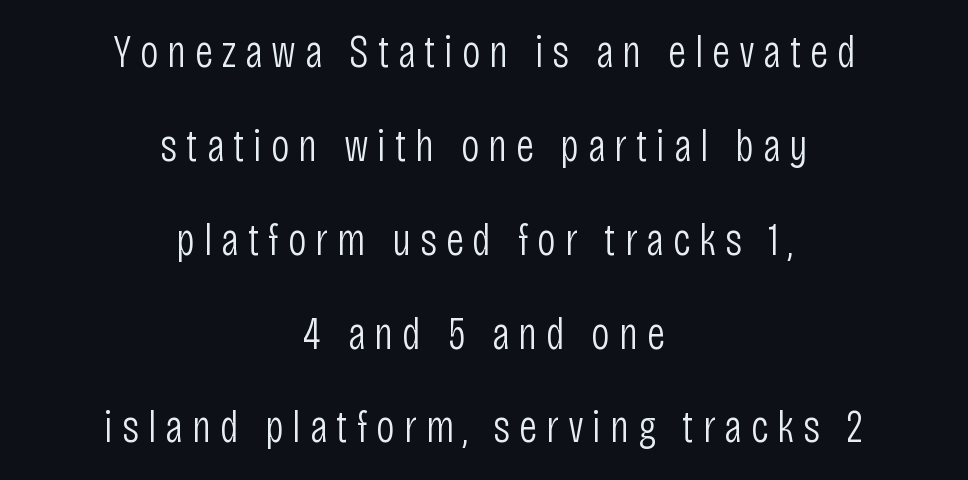
Posture: upright roman. Vertically, the passage feels expansive, rows floating well apart. Check the space under the baseline: it is left empty. In terms of letterform style, serifs are entirely absent. Is this a heavy cut? Hardly; it is regular or lighter. Think of a printed novel: that variable character pitch is what you see here.
